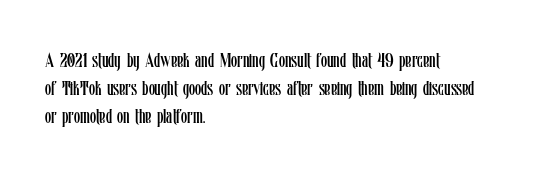
Q: Is the text bold? A: No.
Q: Is the text italic (slanted)? A: No, it is upright.
Q: Is the text underlined? A: No.
Q: How is the paragraph aligned? A: Left-aligned.
Q: Is the spacing between letters normal or unusually wide? A: Normal.
Q: Is the spacing between lines tight, normal or loose? A: Normal.
